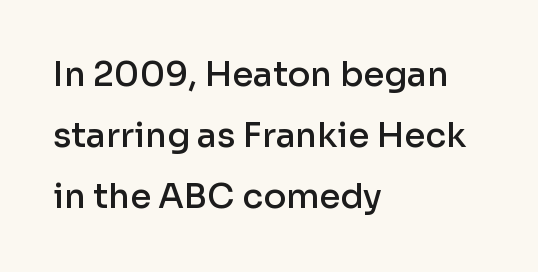
The image shows 34 px semibold sans-serif type, upright; set left-aligned, line spacing 1.8x, normal letter spacing, not underlined; low stroke contrast and a medium x-height.
